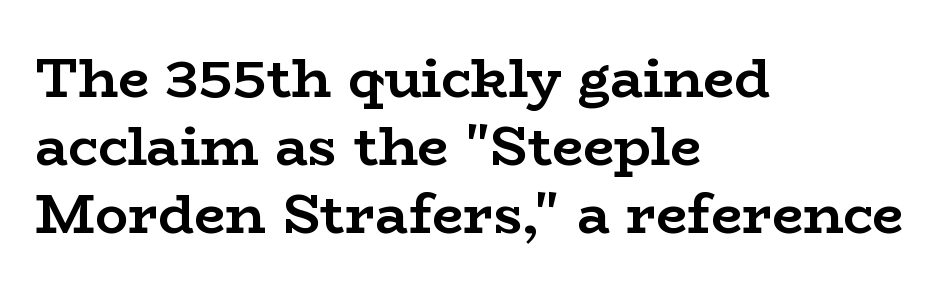
{"serif": "yes", "italic": "no", "bold": "yes", "weight": "semibold", "width": "wide", "stroke_contrast": "low", "x_height": "medium", "monospaced": "no", "underline": "no", "align": "left", "line_spacing_ratio": 1.24, "letter_spacing": "normal", "letter_spacing_em": 0.0, "glyph_px": 55}
